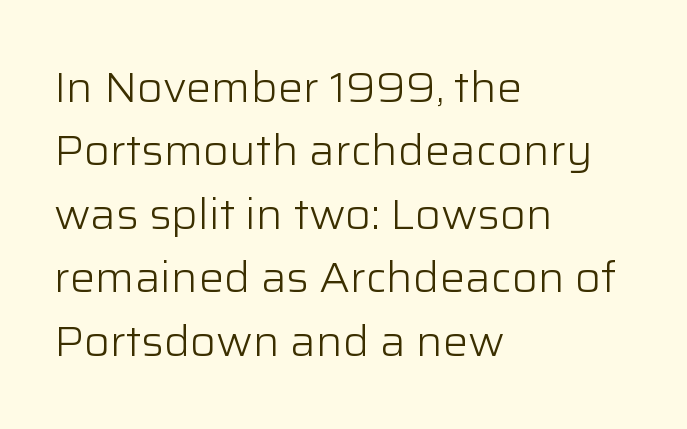
{"serif": "no", "italic": "no", "bold": "no", "weight": "light", "width": "normal", "stroke_contrast": "low", "x_height": "medium", "monospaced": "no", "underline": "no", "align": "left", "line_spacing": "normal", "line_spacing_ratio": 1.51, "letter_spacing": "normal", "letter_spacing_em": 0.0, "glyph_px": 42}
